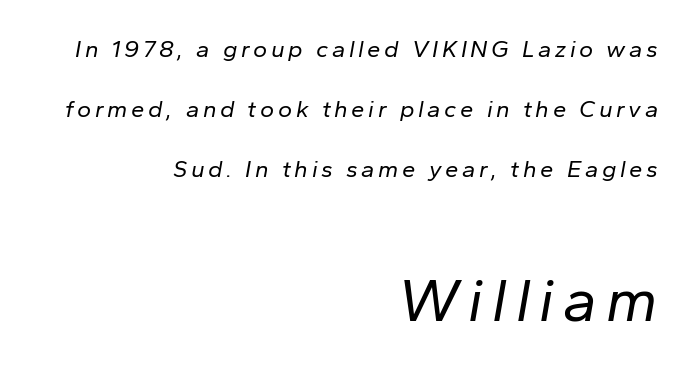
{"italic": "yes", "lean": "right", "slant_degrees": 10, "bold": "no", "weight": "regular", "width": "normal", "stroke_contrast": "low", "x_height": "medium", "monospaced": "no", "underline": "no", "align": "right", "line_spacing": "loose", "line_spacing_ratio": 2.49, "larger_block": "second", "size_ratio": 2.54, "glyph_px": 61}
